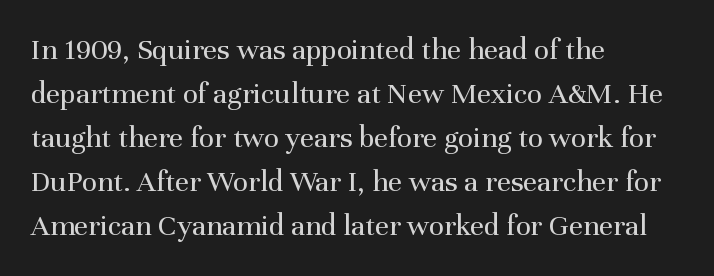
Q: Is the text bold? A: No.
Q: Is the text italic (slanted)? A: No, it is upright.
Q: Is the typeface a serif or a sans-serif typeface? A: Serif.
Q: Is the text underlined? A: No.
Q: How is the paragraph aligned? A: Left-aligned.
Q: Is the spacing between letters normal or unusually wide? A: Normal.
Q: Is the spacing between lines tight, normal or loose? A: Normal.
Q: Width (condensed, normal, or wide)? A: Normal.
Q: Stroke contrast? A: Medium.
Q: x-height? A: Medium.
Q: Monospaced? A: No.
